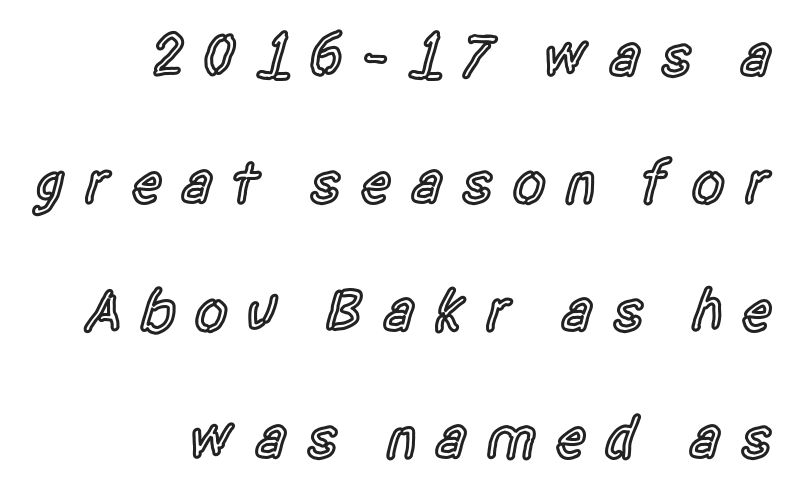
Q: Is the text bold? A: Semi-bold.
Q: Is the text italic (slanted)? A: Yes.
Q: Is the typeface a serif or a sans-serif typeface? A: Sans-serif.
Q: Is the text underlined? A: No.
Q: How is the paragraph aligned? A: Right-aligned.
Q: Is the spacing between letters normal or unusually wide? A: Unusually wide.
Q: Is the spacing between lines tight, normal or loose? A: Loose.
Q: Width (condensed, normal, or wide)? A: Condensed.
Q: x-height? A: Large.
Q: Monospaced? A: No.
